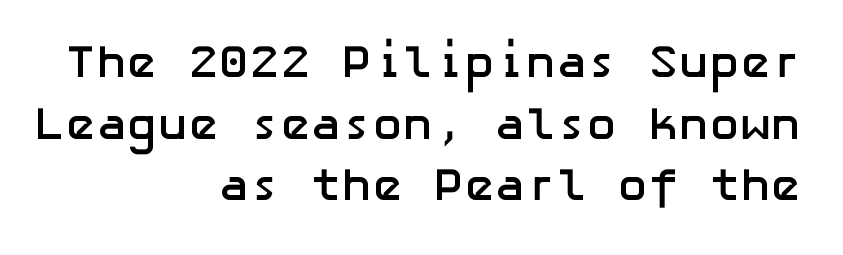
{"serif": "no", "italic": "no", "bold": "yes", "weight": "semibold", "width": "normal", "stroke_contrast": "low", "x_height": "medium", "underline": "no", "align": "right", "line_spacing": "normal", "line_spacing_ratio": 1.34, "letter_spacing": "normal", "letter_spacing_em": 0.0, "glyph_px": 46}
